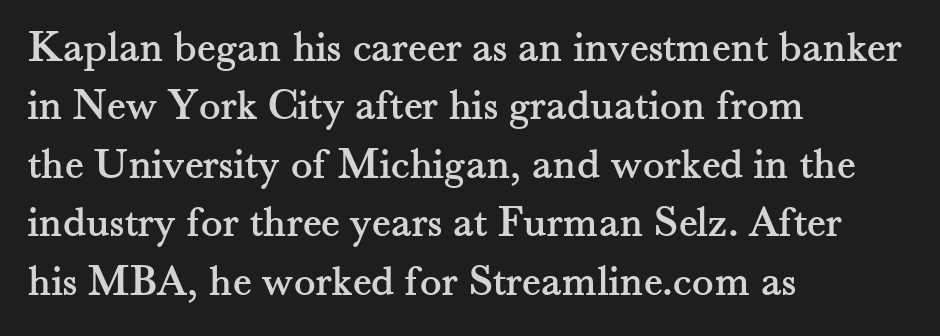
{"serif": "yes", "italic": "no", "width": "normal", "stroke_contrast": "medium", "x_height": "small", "monospaced": "no", "underline": "no", "align": "left", "line_spacing": "normal", "line_spacing_ratio": 1.3, "letter_spacing": "normal", "letter_spacing_em": 0.0, "glyph_px": 45}
